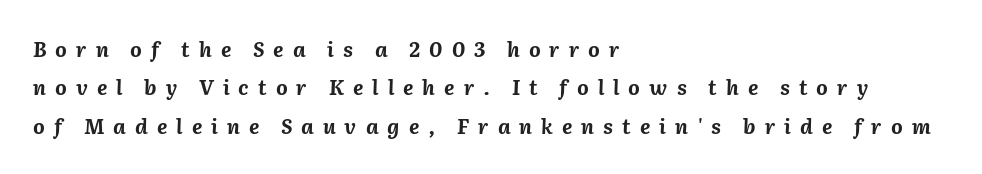
{"italic": "yes", "lean": "right", "slant_degrees": 2, "bold": "yes", "underline": "no", "align": "left", "line_spacing": "loose", "line_spacing_ratio": 1.92, "letter_spacing": "wide", "letter_spacing_em": 0.45, "glyph_px": 20}
